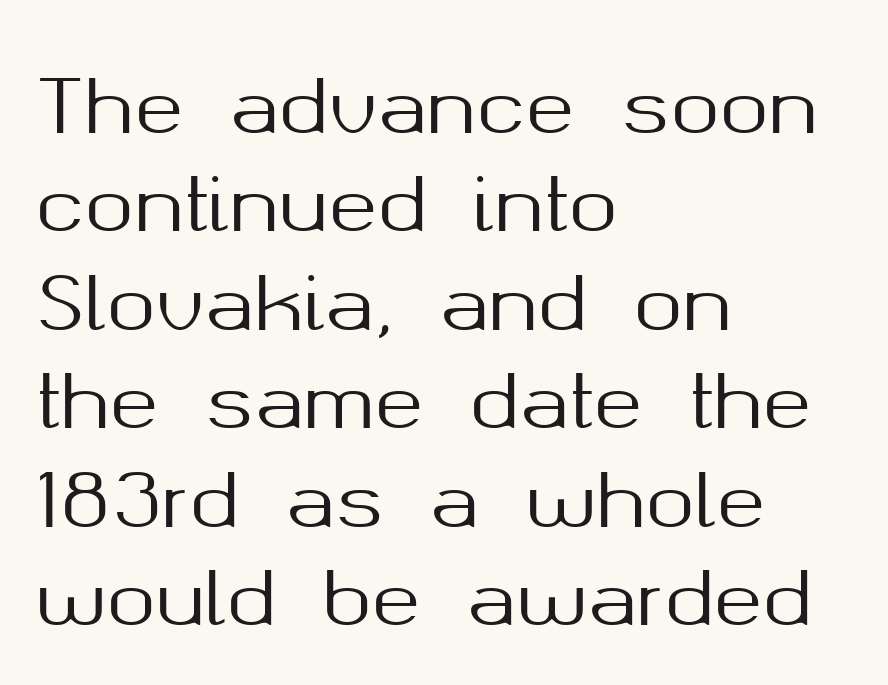
{"serif": "no", "italic": "no", "width": "normal", "stroke_contrast": "medium", "x_height": "medium", "monospaced": "no", "underline": "no", "align": "left", "line_spacing": "normal", "line_spacing_ratio": 1.33, "letter_spacing": "normal", "letter_spacing_em": 0.0, "glyph_px": 74}
